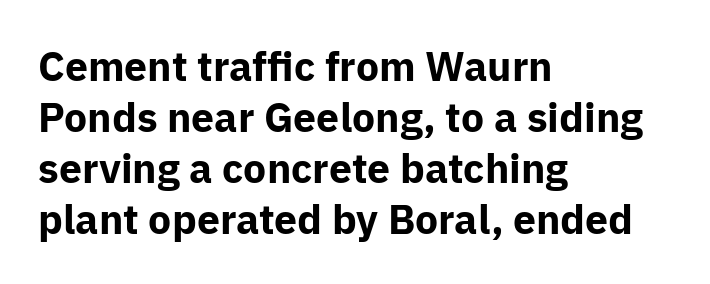
The image shows 41 px bold sans-serif type, upright; set left-aligned, line spacing 1.24x, normal letter spacing, not underlined; low stroke contrast and a medium x-height.
